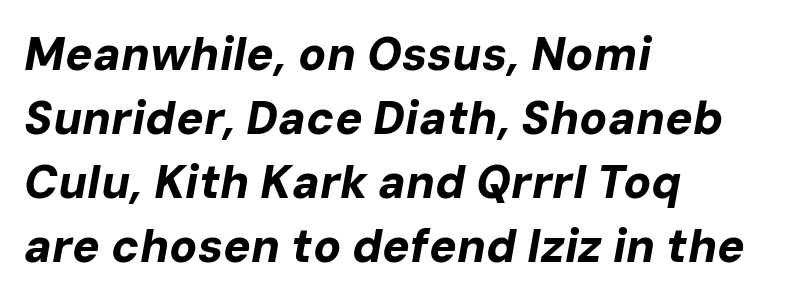
The image shows 46 px bold type, italic (leaning right); set left-aligned, normal line spacing (1.39x), normal letter spacing, not underlined; low stroke contrast and a medium x-height.
